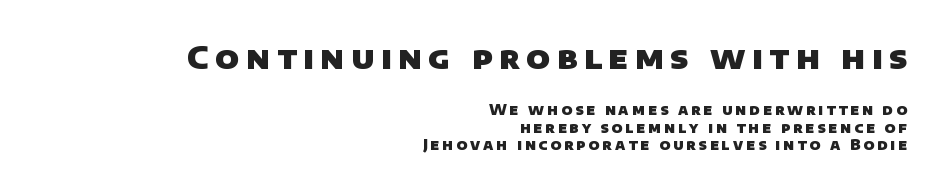
{"serif": "no", "bold": "yes", "weight": "heavy", "width": "normal", "stroke_contrast": "low", "x_height": "large", "monospaced": "no", "underline": "no", "align": "right", "line_spacing_ratio": 1.24, "letter_spacing": "wide", "letter_spacing_em": 0.21, "larger_block": "first", "size_ratio": 2.21, "glyph_px": 31}
